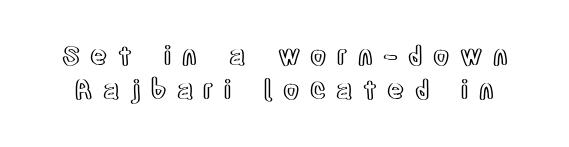
What's the leading like? Ordinary, nothing unusual. A clean baseline with only descenders dipping below it. Tracking value appears strongly positive — letters spread wide. Designer's note — italics off, roman on.
